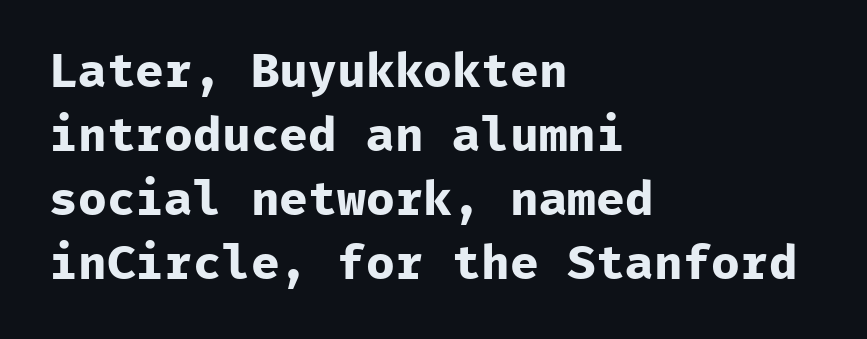
These lines stack with their left ends in a neat column. Quick note: interline space is typical. Fixed-width glyphs throughout — classic coding-font behaviour. Serif or sans? Sans — the stroke terminals are bare. The letters sit at their default tracking, neither squeezed nor spread.
